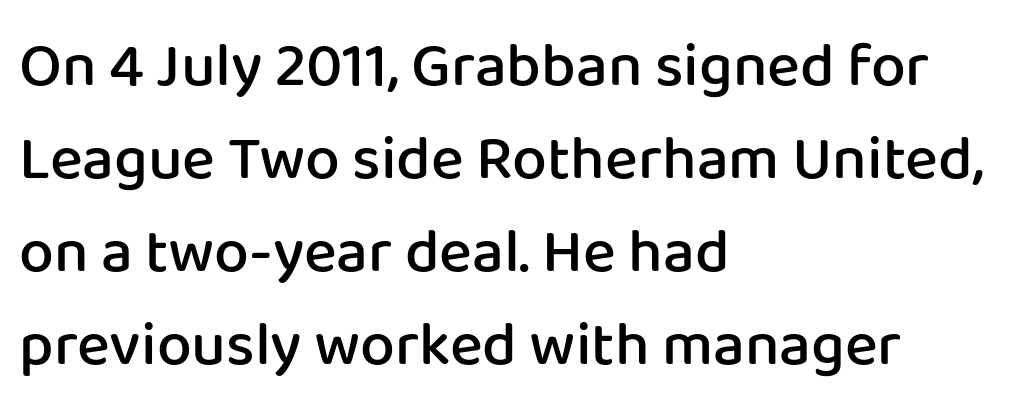
{"serif": "no", "italic": "no", "bold": "semi", "weight": "semibold", "width": "normal", "stroke_contrast": "low", "x_height": "medium", "monospaced": "no", "underline": "no", "align": "left", "line_spacing": "normal", "line_spacing_ratio": 1.5, "letter_spacing": "normal", "letter_spacing_em": 0.0, "glyph_px": 62}
